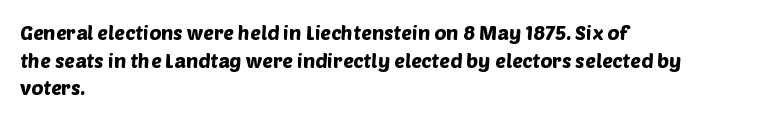
{"underline": "no", "align": "left", "line_spacing": "normal", "line_spacing_ratio": 1.38, "letter_spacing": "normal", "letter_spacing_em": 0.0, "glyph_px": 20}
